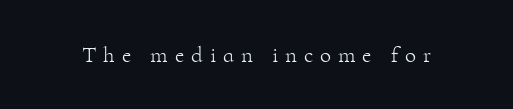
The image shows 23 px text type, upright; set unusually wide letter spacing (+0.3 em), not underlined.
